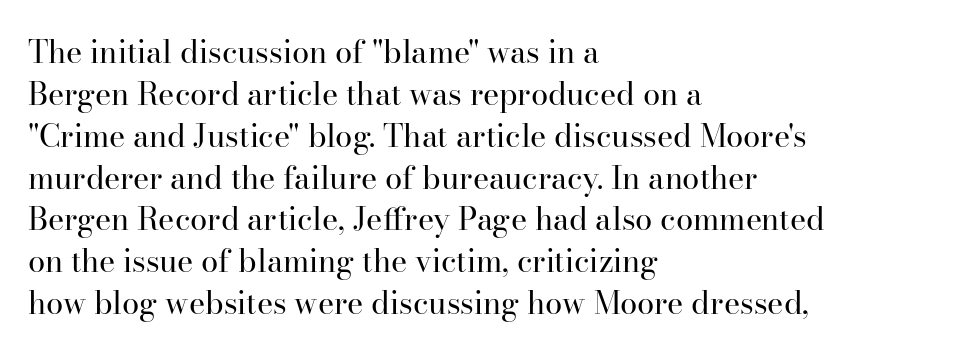
Q: Is the text bold? A: No.
Q: Is the text italic (slanted)? A: No, it is upright.
Q: Is the typeface a serif or a sans-serif typeface? A: Serif.
Q: Is the text underlined? A: No.
Q: How is the paragraph aligned? A: Left-aligned.
Q: Is the spacing between letters normal or unusually wide? A: Normal.
Q: Is the spacing between lines tight, normal or loose? A: Normal.
Q: Width (condensed, normal, or wide)? A: Normal.
Q: Stroke contrast? A: High.
Q: x-height? A: Small.
Q: Monospaced? A: No.
